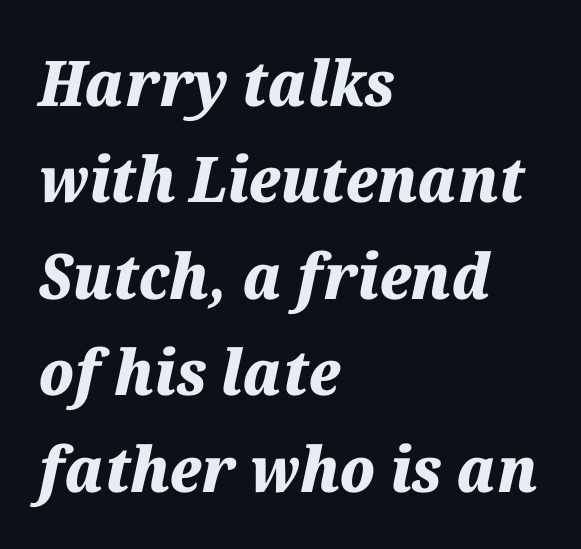
The image shows 63 px heavy type, italic (leaning right); set left-aligned, normal line spacing (1.53x), normal letter spacing, not underlined; medium stroke contrast and a medium x-height.
